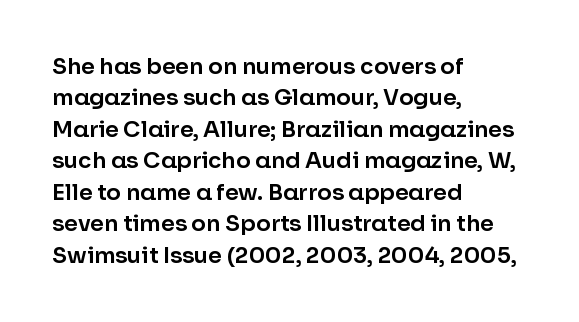
Q: Is the text italic (slanted)? A: No, it is upright.
Q: Is the text underlined? A: No.
Q: How is the paragraph aligned? A: Left-aligned.
Q: Is the spacing between letters normal or unusually wide? A: Normal.
Q: Is the spacing between lines tight, normal or loose? A: Normal.
